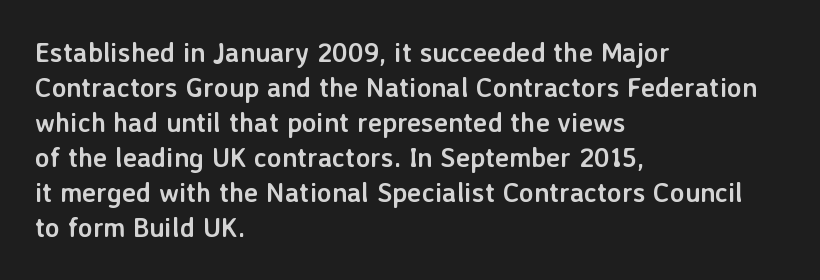
{"italic": "no", "bold": "yes", "underline": "no", "align": "left", "line_spacing": "normal", "line_spacing_ratio": 1.3, "letter_spacing": "normal", "letter_spacing_em": 0.0, "glyph_px": 27}
